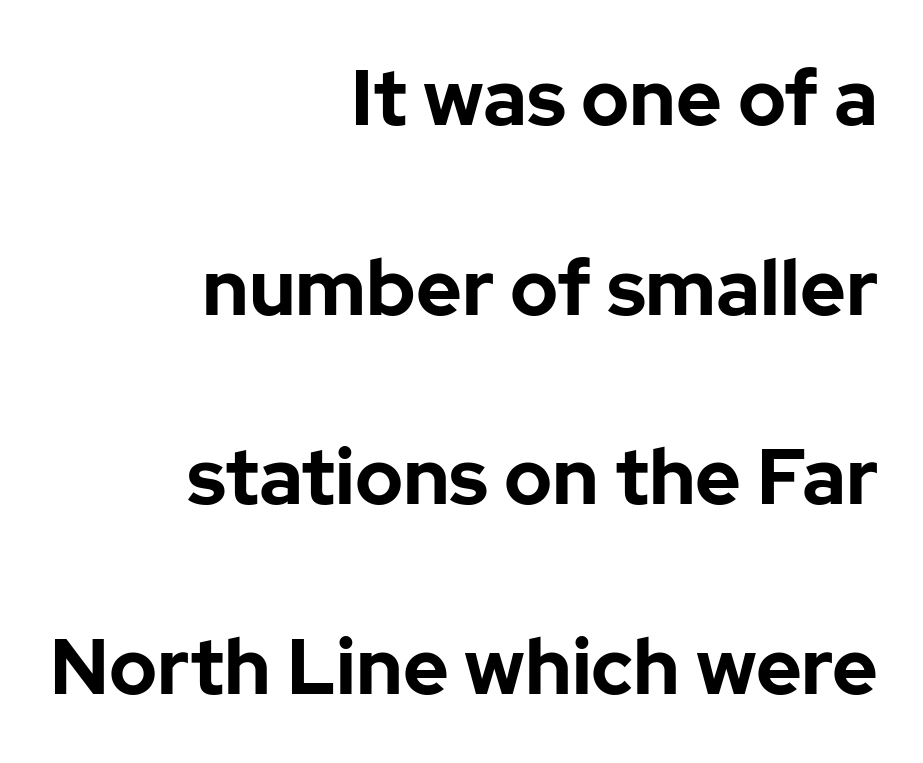
{"serif": "no", "italic": "no", "bold": "yes", "weight": "bold", "width": "normal", "stroke_contrast": "low", "x_height": "medium", "monospaced": "no", "underline": "no", "align": "right", "line_spacing": "loose", "line_spacing_ratio": 2.43, "letter_spacing": "normal", "letter_spacing_em": 0.0, "glyph_px": 78}
